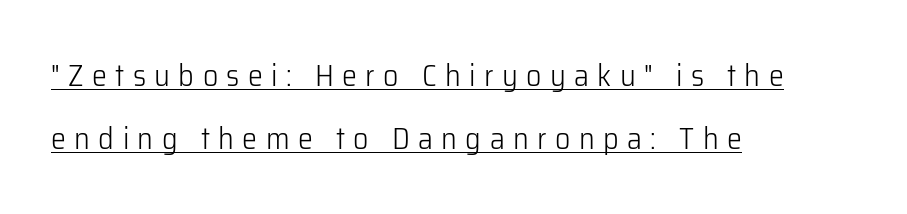
Q: Is the text bold? A: No.
Q: Is the text italic (slanted)? A: No, it is upright.
Q: Is the typeface a serif or a sans-serif typeface? A: Sans-serif.
Q: Is the text underlined? A: Yes.
Q: How is the paragraph aligned? A: Left-aligned.
Q: Is the spacing between letters normal or unusually wide? A: Unusually wide.
Q: Is the spacing between lines tight, normal or loose? A: Loose.
Q: Width (condensed, normal, or wide)? A: Normal.
Q: Stroke contrast? A: Low.
Q: x-height? A: Medium.
Q: Monospaced? A: No.
